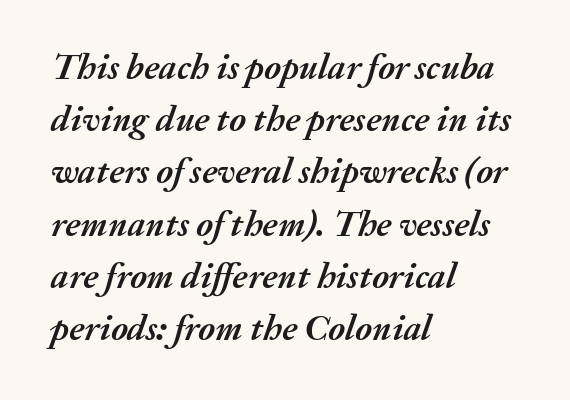
Q: Is the text bold? A: Yes.
Q: Is the text italic (slanted)? A: Yes, it leans right by about 20 degrees.
Q: Is the text underlined? A: No.
Q: How is the paragraph aligned? A: Left-aligned.
Q: Is the spacing between letters normal or unusually wide? A: Normal.
Q: Is the spacing between lines tight, normal or loose? A: Normal.
Q: Width (condensed, normal, or wide)? A: Normal.
Q: Stroke contrast? A: Medium.
Q: x-height? A: Medium.
Q: Monospaced? A: No.
